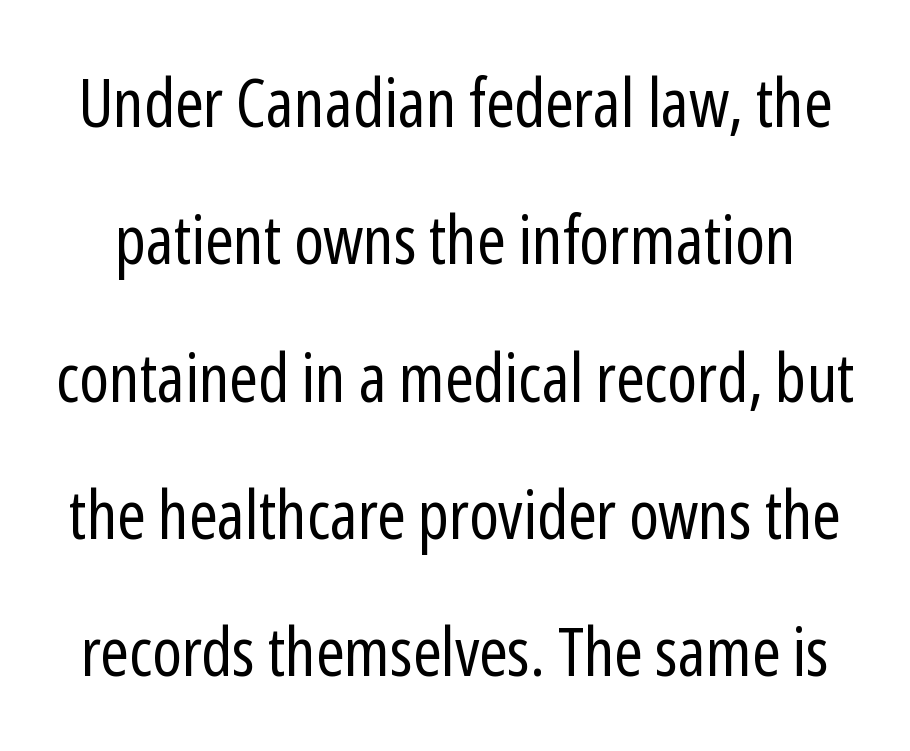
The image shows 68 px regular-weight, condensed sans-serif type, upright; set loose line spacing (2.02x), normal letter spacing, not underlined; low stroke contrast and a medium x-height.
